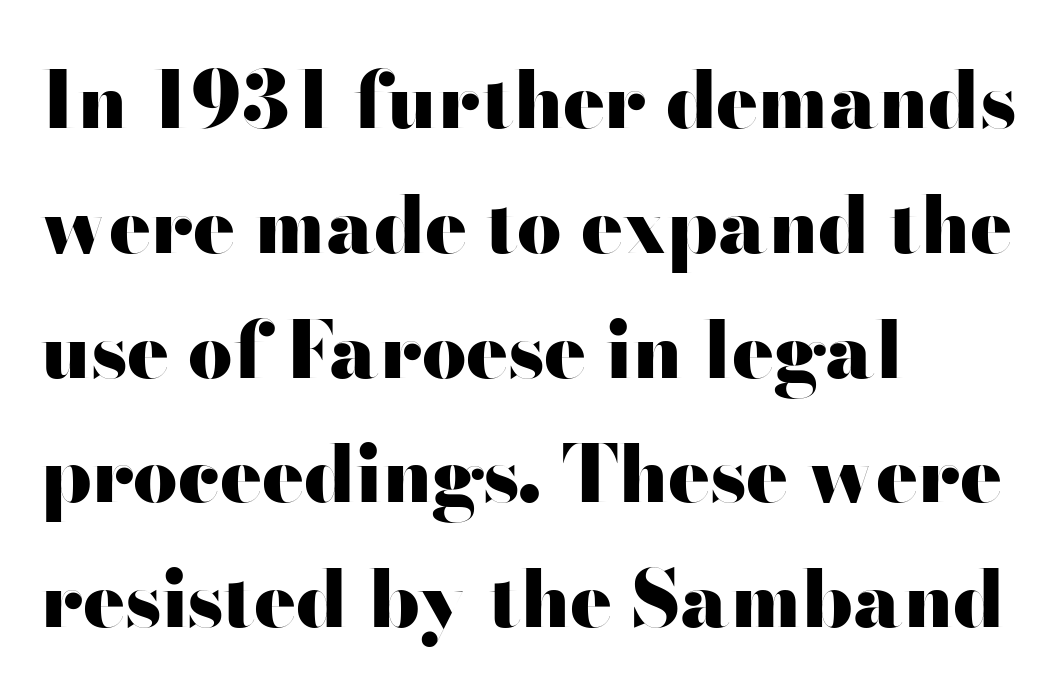
All the whitespace from short lines collects on the right. The rendering uses natural spacing where letterforms have individual widths. Lines of text with bare space underneath. Does the weight exceed regular? Yes, all the way to bold. Summary of vertical rhythm: regular, with standard interline spacing. This rendering employs a face without finishing strokes, i.e., a sans-serif.
